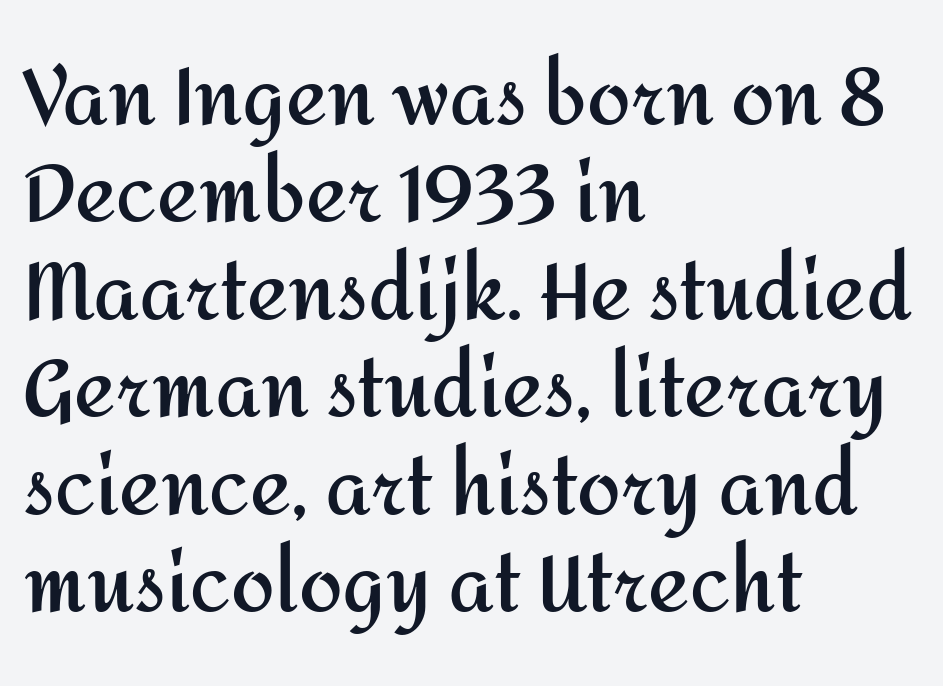
Normally led — the rows are evenly, conventionally spaced. This rendering features lettering with no underline. The passage shown has conventional tracking throughout. All the whitespace from short lines collects on the right.
